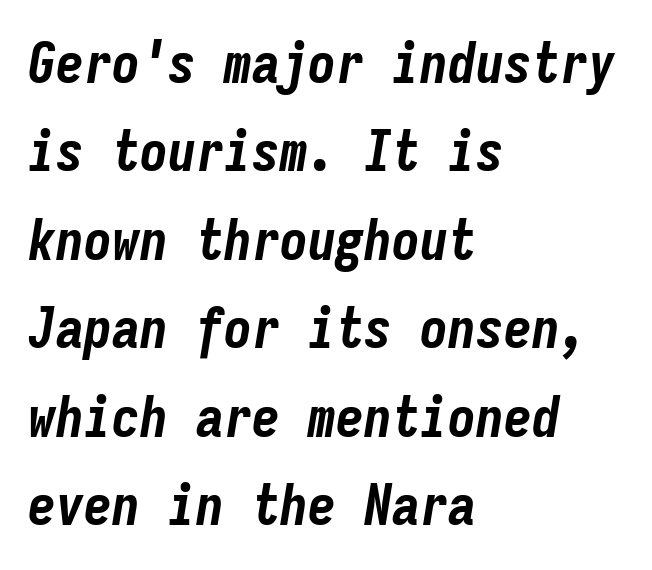
The image shows 56 px bold, condensed type, italic (leaning right), monospaced; set left-aligned, normal line spacing (1.58x), normal letter spacing, not underlined; low stroke contrast and a medium x-height.
